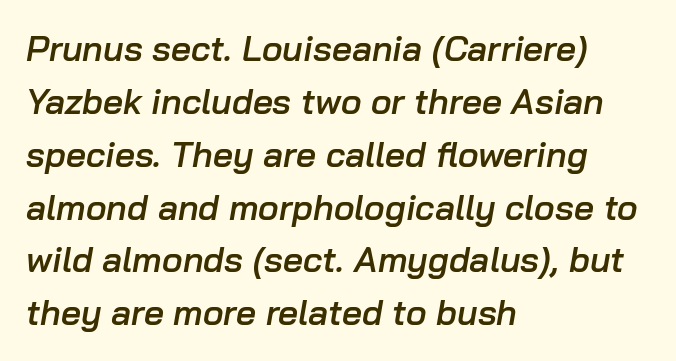
Q: Is the text bold? A: Semi-bold.
Q: Is the text italic (slanted)? A: Yes, it leans right by about 10 degrees.
Q: Is the text underlined? A: No.
Q: How is the paragraph aligned? A: Left-aligned.
Q: Is the spacing between letters normal or unusually wide? A: Normal.
Q: Is the spacing between lines tight, normal or loose? A: Normal.
Q: Width (condensed, normal, or wide)? A: Normal.
Q: Stroke contrast? A: Low.
Q: x-height? A: Medium.
Q: Monospaced? A: No.
